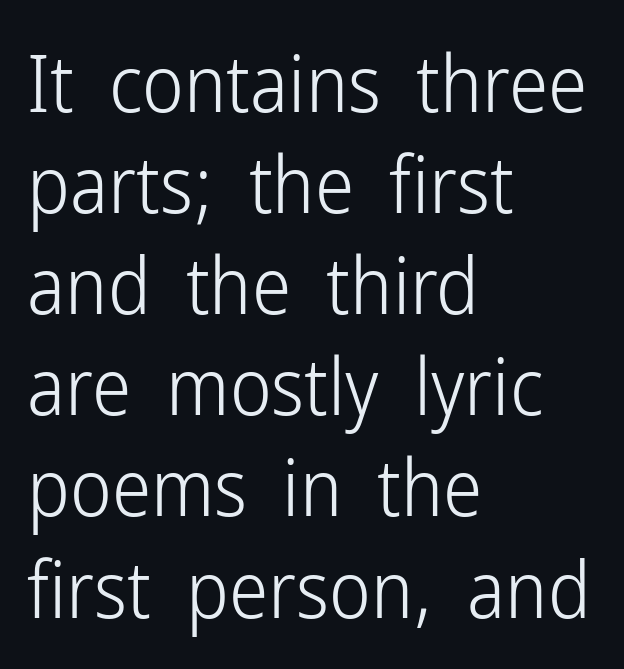
{"serif": "no", "italic": "no", "bold": "no", "weight": "light", "width": "condensed", "stroke_contrast": "low", "x_height": "medium", "monospaced": "no", "underline": "no", "align": "left", "line_spacing": "normal", "line_spacing_ratio": 1.28, "letter_spacing": "normal", "letter_spacing_em": 0.0, "glyph_px": 79}
